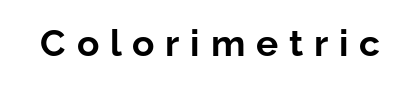
Q: Is the text bold? A: Yes.
Q: Is the text italic (slanted)? A: No, it is upright.
Q: Is the typeface a serif or a sans-serif typeface? A: Sans-serif.
Q: Is the text underlined? A: No.
Q: Is the spacing between letters normal or unusually wide? A: Unusually wide.
Q: Width (condensed, normal, or wide)? A: Normal.
Q: Stroke contrast? A: Low.
Q: x-height? A: Medium.
Q: Monospaced? A: No.
